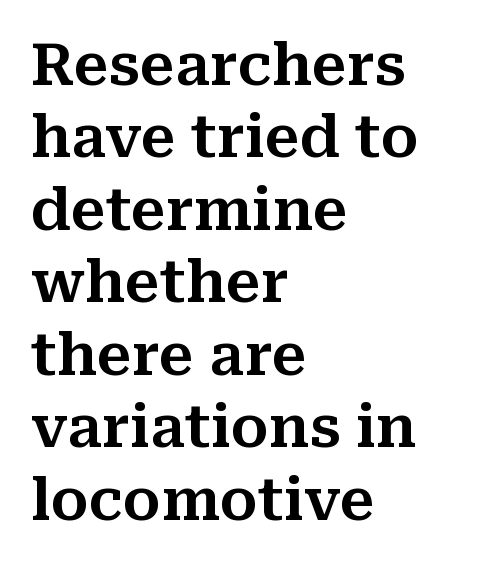
Q: Is the text italic (slanted)? A: No, it is upright.
Q: Is the typeface a serif or a sans-serif typeface? A: Serif.
Q: Is the text underlined? A: No.
Q: How is the paragraph aligned? A: Left-aligned.
Q: Is the spacing between letters normal or unusually wide? A: Normal.
Q: Is the spacing between lines tight, normal or loose? A: Normal.
Q: Width (condensed, normal, or wide)? A: Normal.
Q: Stroke contrast? A: Medium.
Q: x-height? A: Medium.
Q: Monospaced? A: No.
